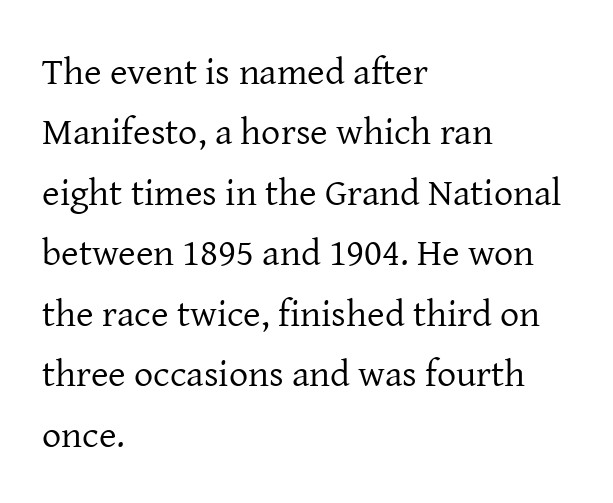
Q: Is the text bold? A: No.
Q: Is the text italic (slanted)? A: No, it is upright.
Q: Is the typeface a serif or a sans-serif typeface? A: Serif.
Q: Is the text underlined? A: No.
Q: How is the paragraph aligned? A: Left-aligned.
Q: Is the spacing between letters normal or unusually wide? A: Normal.
Q: Is the spacing between lines tight, normal or loose? A: Normal.
Q: Width (condensed, normal, or wide)? A: Normal.
Q: Stroke contrast? A: Low.
Q: x-height? A: Medium.
Q: Monospaced? A: No.
